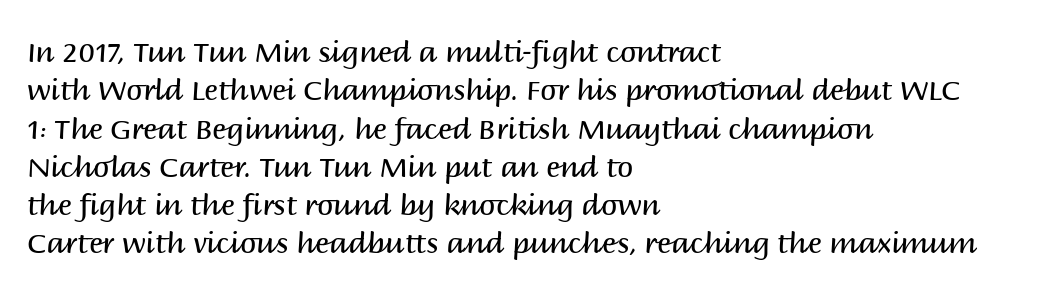
{"serif": "no", "bold": "no", "weight": "regular", "width": "normal", "stroke_contrast": "medium", "x_height": "large", "monospaced": "no", "underline": "no", "align": "left", "line_spacing": "normal", "line_spacing_ratio": 1.32, "letter_spacing": "normal", "letter_spacing_em": 0.0, "glyph_px": 29}
